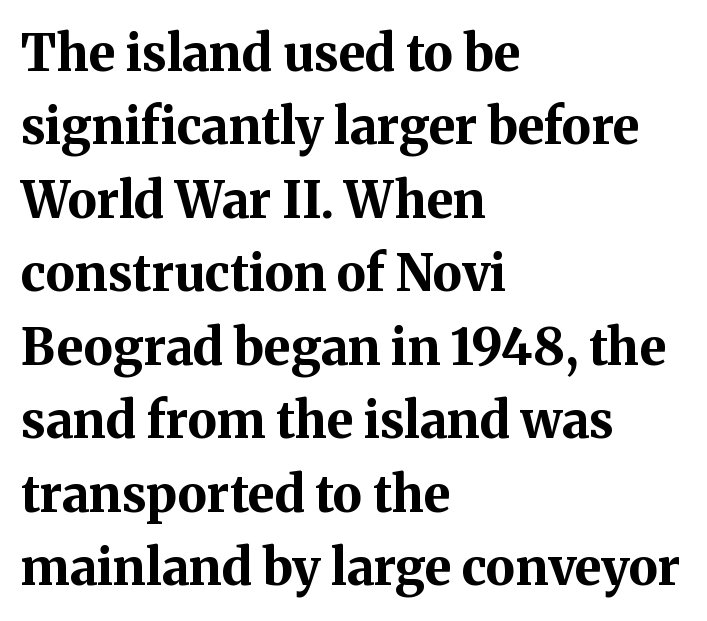
{"serif": "yes", "italic": "no", "bold": "yes", "weight": "bold", "width": "normal", "stroke_contrast": "medium", "x_height": "medium", "monospaced": "no", "underline": "no", "align": "left", "line_spacing": "normal", "line_spacing_ratio": 1.47, "letter_spacing": "normal", "letter_spacing_em": 0.0, "glyph_px": 50}
